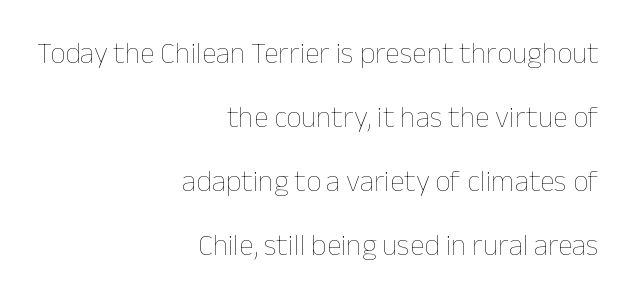
{"italic": "no", "bold": "no", "weight": "thin", "width": "normal", "stroke_contrast": "low", "x_height": "medium", "monospaced": "no", "underline": "no", "align": "right", "line_spacing": "loose", "line_spacing_ratio": 2.13, "letter_spacing": "normal", "letter_spacing_em": 0.0, "glyph_px": 30}
